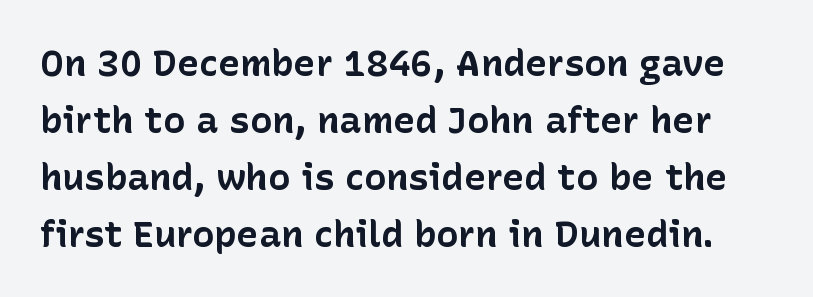
Q: Is the text bold? A: Yes.
Q: Is the text italic (slanted)? A: No, it is upright.
Q: Is the typeface a serif or a sans-serif typeface? A: Sans-serif.
Q: Is the text underlined? A: No.
Q: Is the spacing between letters normal or unusually wide? A: Normal.
Q: Is the spacing between lines tight, normal or loose? A: Normal.
Q: Width (condensed, normal, or wide)? A: Normal.
Q: Stroke contrast? A: Low.
Q: x-height? A: Medium.
Q: Monospaced? A: No.
